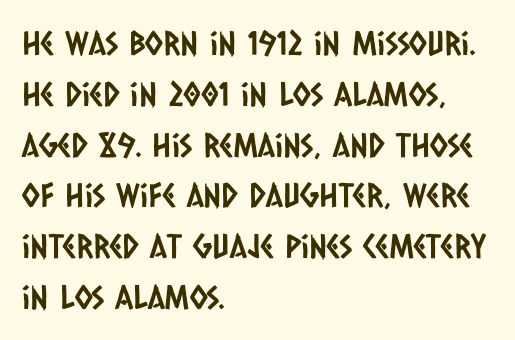
{"serif": "no", "width": "condensed", "stroke_contrast": "low", "x_height": "large", "monospaced": "no", "underline": "no", "align": "left", "line_spacing": "normal", "line_spacing_ratio": 1.54, "letter_spacing": "normal", "letter_spacing_em": 0.0, "glyph_px": 33}
